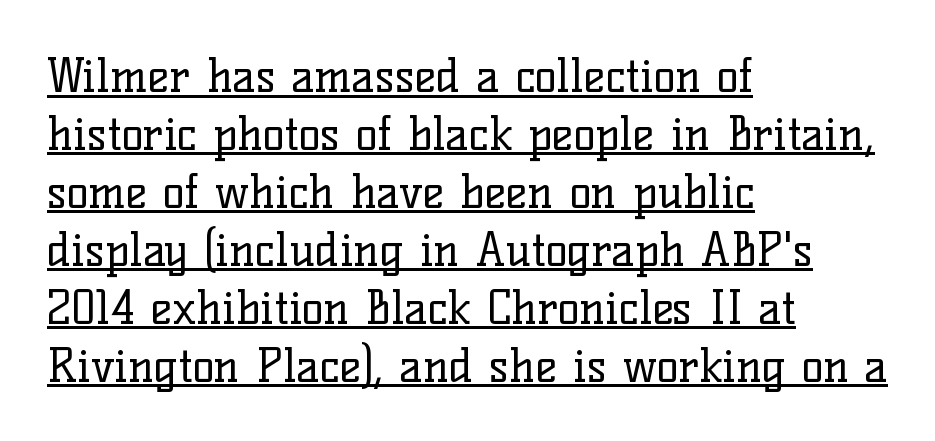
{"serif": "yes", "italic": "no", "bold": "no", "weight": "regular", "width": "normal", "stroke_contrast": "low", "x_height": "medium", "monospaced": "no", "underline": "yes", "align": "left", "line_spacing": "normal", "line_spacing_ratio": 1.26, "letter_spacing": "normal", "letter_spacing_em": 0.0, "glyph_px": 46}
